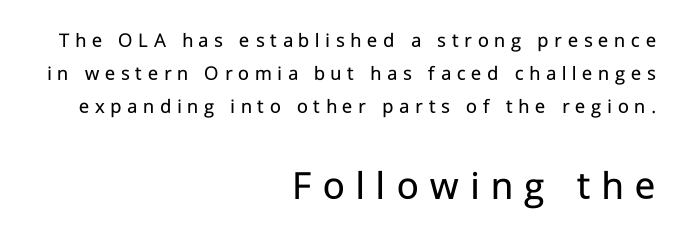
The image shows 42 px regular-weight sans-serif type, upright; set right-aligned, normal line spacing (1.56x), unusually wide letter spacing (+0.27 em), not underlined; the second (bottom) block is 2.0x larger; low stroke contrast and a medium x-height.
